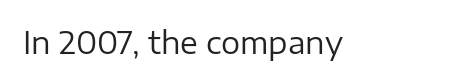
The image shows 30 px regular-weight sans-serif type, upright; set normal letter spacing, not underlined; low stroke contrast and a medium x-height.
